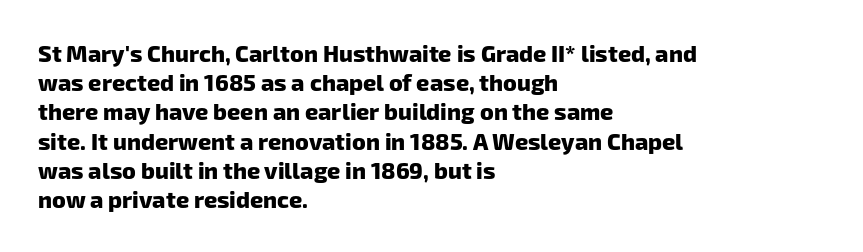
The image shows 23 px bold type; set left-aligned, normal line spacing (1.27x), normal letter spacing, not underlined.
